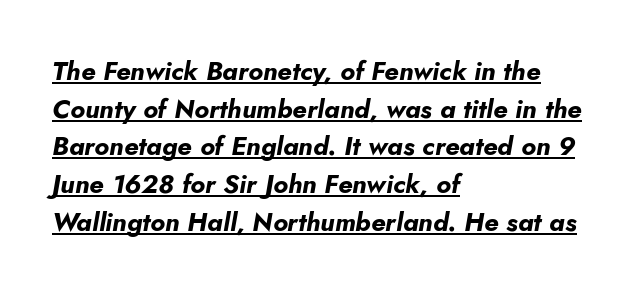
{"italic": "yes", "lean": "right", "slant_degrees": 5, "bold": "yes", "underline": "yes", "align": "left", "line_spacing": "normal", "line_spacing_ratio": 1.45, "letter_spacing": "normal", "letter_spacing_em": 0.0, "glyph_px": 26}
